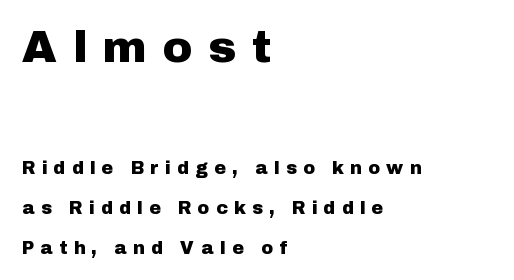
Display-style spreading of the glyphs; the letterfit is very open. Are there feet on the stems? There aren't — it's a sans. Proportional: the letters do not fall into vertical columns. Anything drawn beneath the words? Only blank space. Each line starts at the same left margin while the right side varies. Which chunk is bigger? The first one — the top block dwarfs the bottom.
